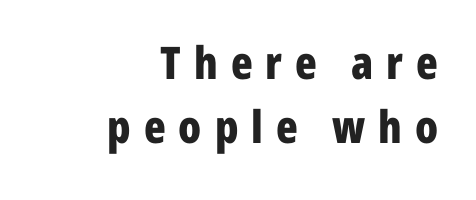
How would I describe the line gaps? Plain and ordinary. Notice how the stems are strictly vertical — no italics here. The space beneath each line is pristine and unruled. The designer went with a sans here, leaving each stem footless.
